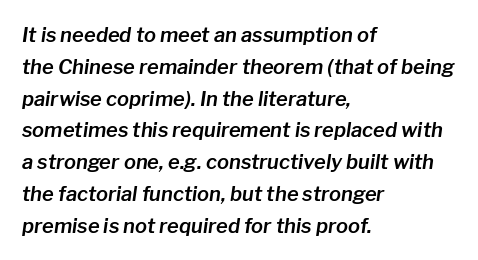
Q: Is the text italic (slanted)? A: Yes, it leans right by about 8 degrees.
Q: Is the text underlined? A: No.
Q: How is the paragraph aligned? A: Left-aligned.
Q: Is the spacing between letters normal or unusually wide? A: Normal.
Q: Is the spacing between lines tight, normal or loose? A: Normal.
